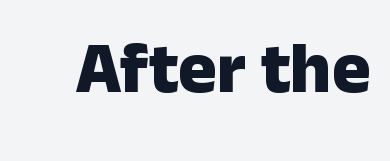
Q: Is the text bold? A: Yes.
Q: Is the text italic (slanted)? A: No, it is upright.
Q: Is the typeface a serif or a sans-serif typeface? A: Sans-serif.
Q: Is the text underlined? A: No.
Q: Is the spacing between letters normal or unusually wide? A: Normal.
Q: Width (condensed, normal, or wide)? A: Normal.
Q: Stroke contrast? A: Low.
Q: x-height? A: Medium.
Q: Monospaced? A: No.
